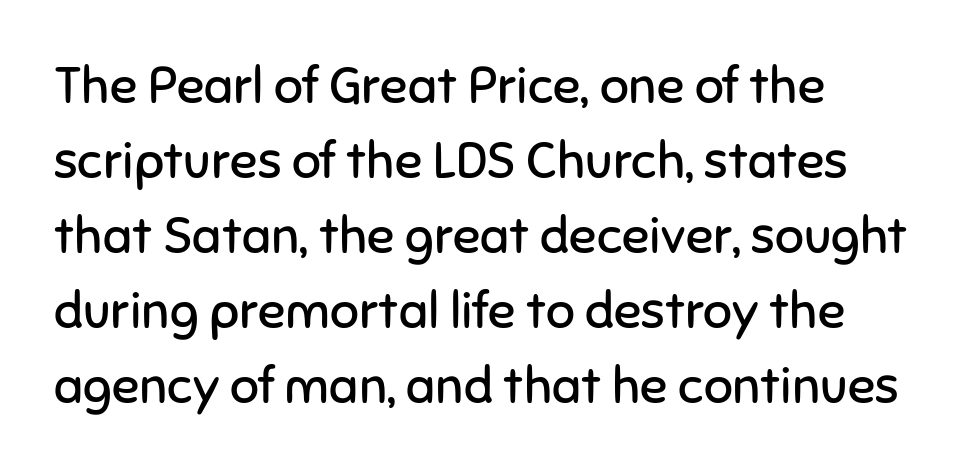
Q: Is the text bold? A: No.
Q: Is the text italic (slanted)? A: No, it is upright.
Q: Is the typeface a serif or a sans-serif typeface? A: Sans-serif.
Q: Is the text underlined? A: No.
Q: How is the paragraph aligned? A: Left-aligned.
Q: Is the spacing between letters normal or unusually wide? A: Normal.
Q: Is the spacing between lines tight, normal or loose? A: Normal.
Q: Width (condensed, normal, or wide)? A: Normal.
Q: Stroke contrast? A: Low.
Q: x-height? A: Medium.
Q: Monospaced? A: No.
